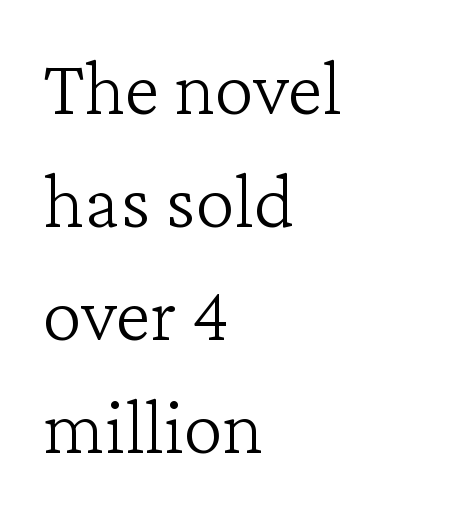
{"serif": "yes", "italic": "no", "bold": "no", "weight": "light", "width": "normal", "stroke_contrast": "low", "x_height": "medium", "monospaced": "no", "underline": "no", "align": "left", "line_spacing": "normal", "line_spacing_ratio": 1.43, "letter_spacing": "normal", "letter_spacing_em": 0.0, "glyph_px": 79}
